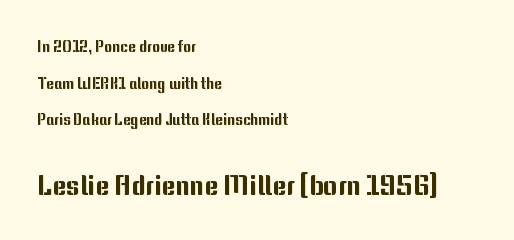
The image shows 27 px text type, upright; set left-aligned, loose line spacing (2.44x), normal letter spacing, not underlined; the second (bottom) block is 1.8x larger.
